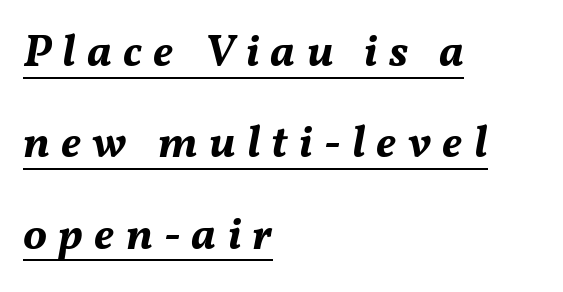
The face used here is proportionally spaced, like ordinary book or web type. Honestly, the letter spacing is so wide it's the main thing you notice. This sample carries an underscore along the baseline area. The typesetting leans heavy: a genuine bold. It's the slanting kind of type.
